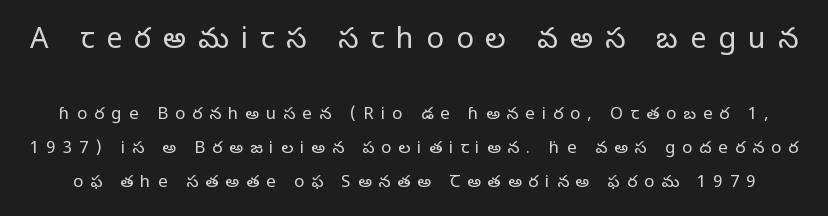
Q: Is the text bold? A: No.
Q: Is the text italic (slanted)? A: No, it is upright.
Q: Is the typeface a serif or a sans-serif typeface? A: Serif.
Q: Is the text underlined? A: No.
Q: Is the spacing between letters normal or unusually wide? A: Unusually wide.
Q: Is the spacing between lines tight, normal or loose? A: Loose.
Q: Which block of text is set in a larger size, the first (top) or the second (bottom)? A: The first (top) one.
Q: Width (condensed, normal, or wide)? A: Normal.
Q: Stroke contrast? A: Low.
Q: x-height? A: Large.
Q: Monospaced? A: No.
